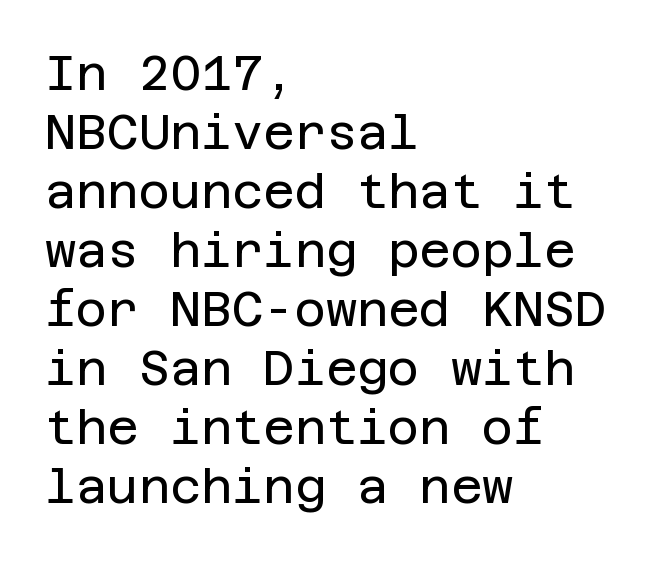
{"serif": "no", "italic": "no", "bold": "no", "weight": "regular", "width": "normal", "stroke_contrast": "low", "x_height": "large", "underline": "no", "align": "left", "line_spacing_ratio": 1.23, "letter_spacing": "normal", "letter_spacing_em": 0.0, "glyph_px": 48}
